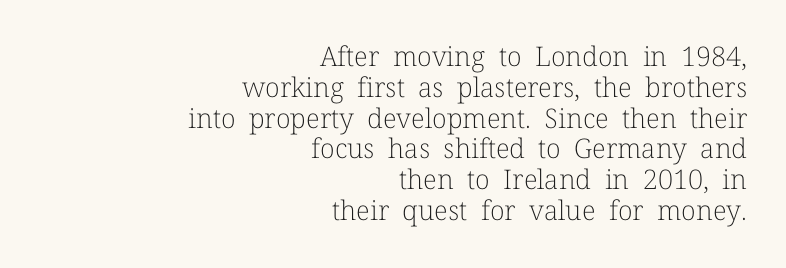
Does the leading feel generous? Not at all — it's pinched. Stroke thickness stays within the range of a standard reading face or lighter. Posture: vertical. No extra tracking has been applied to these lines.
